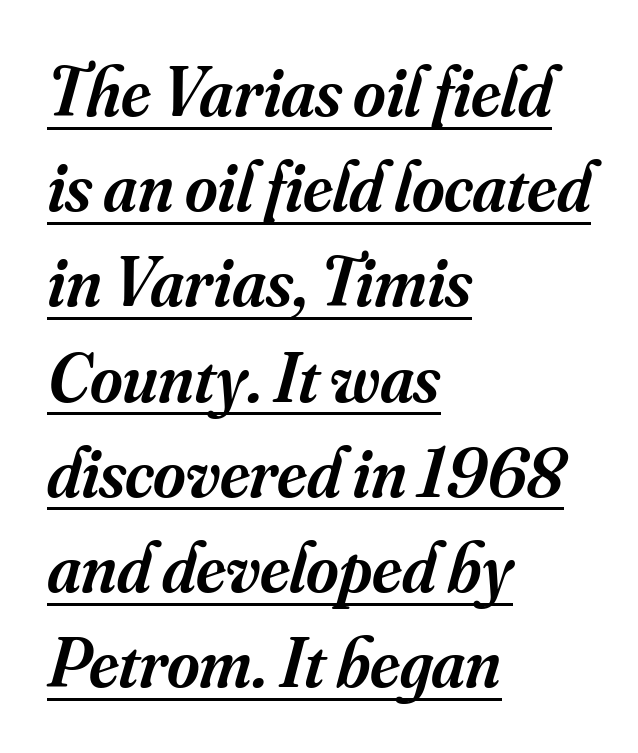
Yep, those are serifs on the letters. A classic flush-left, rag-right setting is used for this passage. In terms of letterspacing, this is plain default setting. The sample has been set in demibold, a notch under bold.
